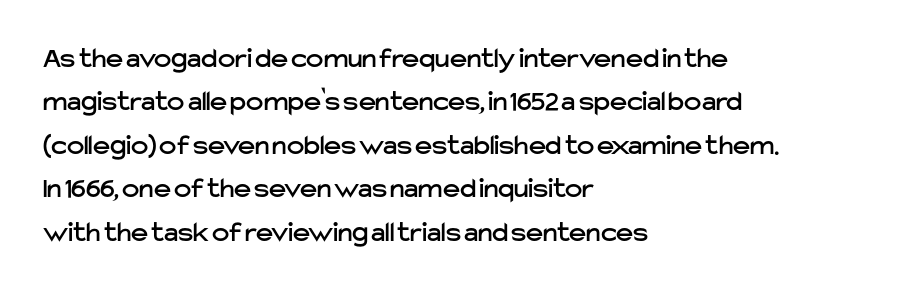
The image shows 29 px sans-serif type, upright; set left-aligned, normal line spacing (1.5x), normal letter spacing, not underlined; low stroke contrast and a medium x-height.
